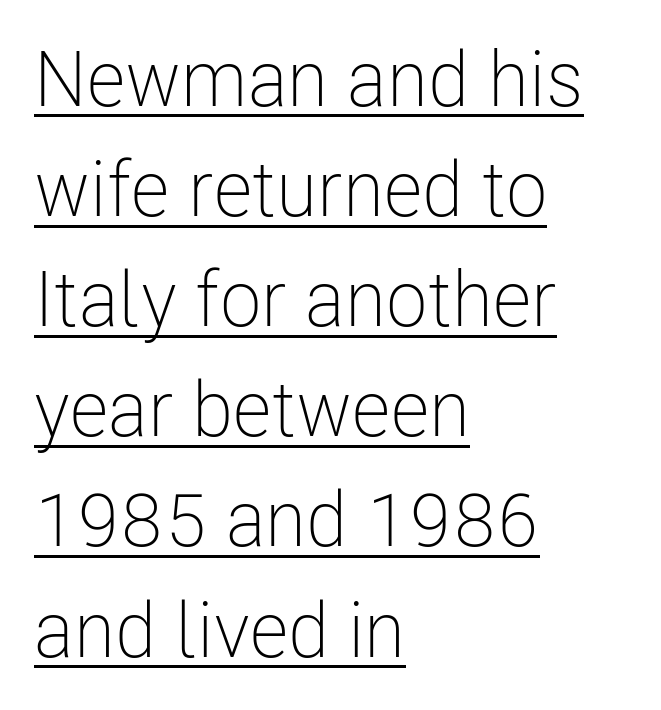
Is this a heavy cut? Hardly; it is regular or lighter. Each letter keeps its own natural width here, so spacing adapts to shape. What stands out about the letter spacing? Nothing — it is the standard amount. Notice how the passage keeps a crisp vertical edge on the left only. Nothing sits at the stroke ends, so this counts as sans-serif.
